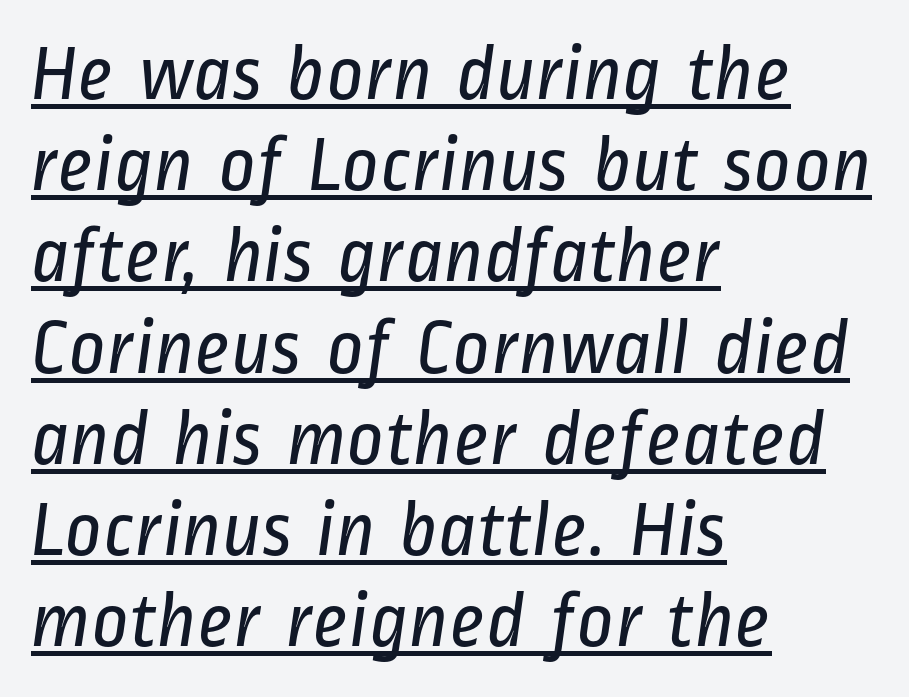
Q: Is the text bold? A: No.
Q: Is the typeface a serif or a sans-serif typeface? A: Sans-serif.
Q: Is the text underlined? A: Yes.
Q: How is the paragraph aligned? A: Left-aligned.
Q: Is the spacing between letters normal or unusually wide? A: Normal.
Q: Is the spacing between lines tight, normal or loose? A: Tight.
Q: Width (condensed, normal, or wide)? A: Condensed.
Q: Stroke contrast? A: Low.
Q: x-height? A: Medium.
Q: Monospaced? A: No.
